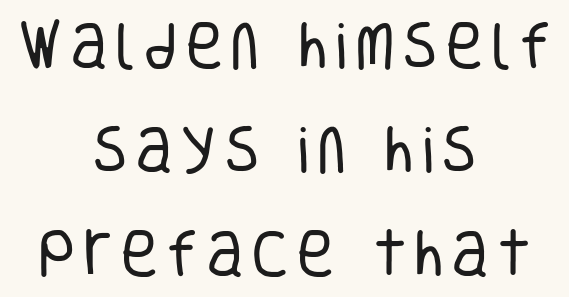
The image shows 52 px regular-weight, condensed sans-serif type, upright; set centered, loose line spacing (2.0x), not underlined; low stroke contrast and a large x-height.
